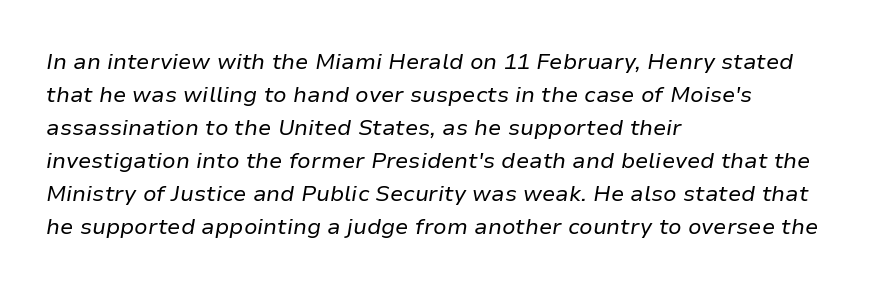
One glance says typical: line gaps are just what's usual. Is this a heavy cut? Hardly; it is regular or lighter. Observe the lean: these are italic letterforms. Underline: absent.
